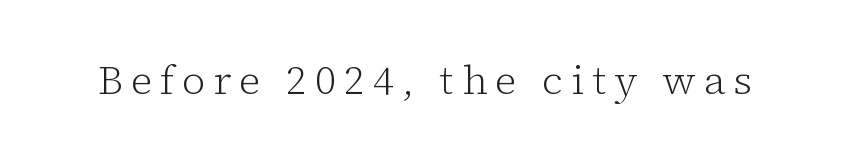
{"serif": "yes", "italic": "no", "bold": "no", "weight": "light", "width": "normal", "stroke_contrast": "low", "x_height": "medium", "monospaced": "no", "underline": "no", "letter_spacing": "wide", "letter_spacing_em": 0.2, "glyph_px": 40}
